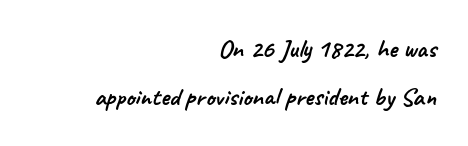
{"underline": "no", "align": "right", "line_spacing_ratio": 1.86, "letter_spacing": "normal", "letter_spacing_em": 0.0, "glyph_px": 26}
